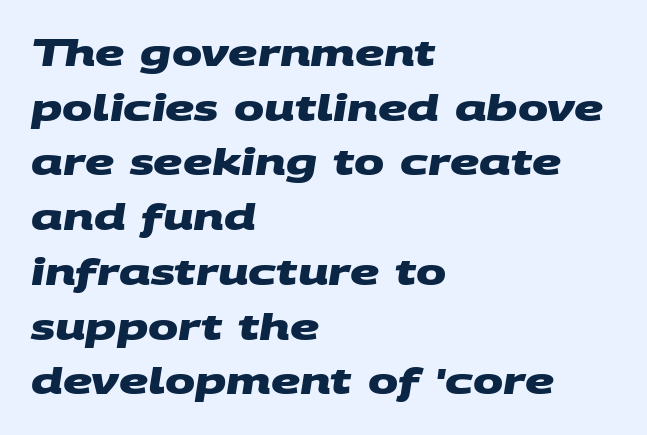
Caption: multi-line text, flush left, ragged right. One glance says typical: line gaps are just what's usual. Set as a true bold cut, around the 700 mark. Proportional: the letters do not fall into vertical columns.
